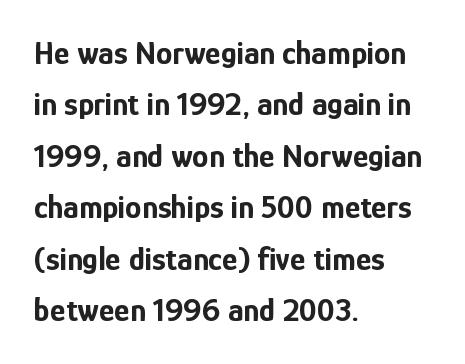
{"serif": "no", "italic": "no", "bold": "yes", "weight": "bold", "width": "condensed", "stroke_contrast": "low", "x_height": "medium", "monospaced": "no", "underline": "no", "align": "left", "line_spacing": "normal", "line_spacing_ratio": 1.56, "letter_spacing": "normal", "letter_spacing_em": 0.0, "glyph_px": 33}
